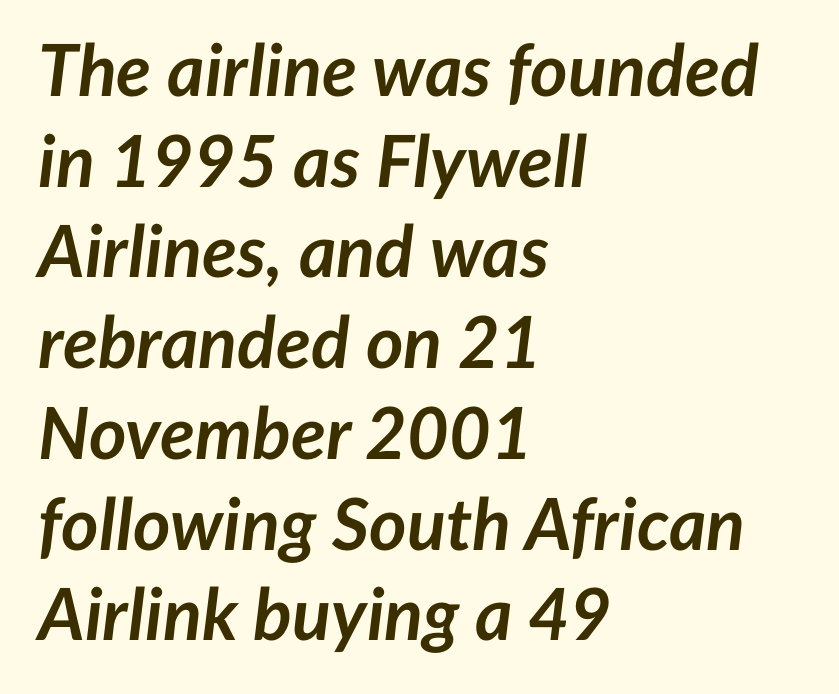
Q: Is the text bold? A: Yes.
Q: Is the text italic (slanted)? A: Yes, it leans right by about 7 degrees.
Q: Is the text underlined? A: No.
Q: How is the paragraph aligned? A: Left-aligned.
Q: Is the spacing between letters normal or unusually wide? A: Normal.
Q: Is the spacing between lines tight, normal or loose? A: Normal.
Q: Width (condensed, normal, or wide)? A: Normal.
Q: Stroke contrast? A: Low.
Q: x-height? A: Medium.
Q: Monospaced? A: No.
